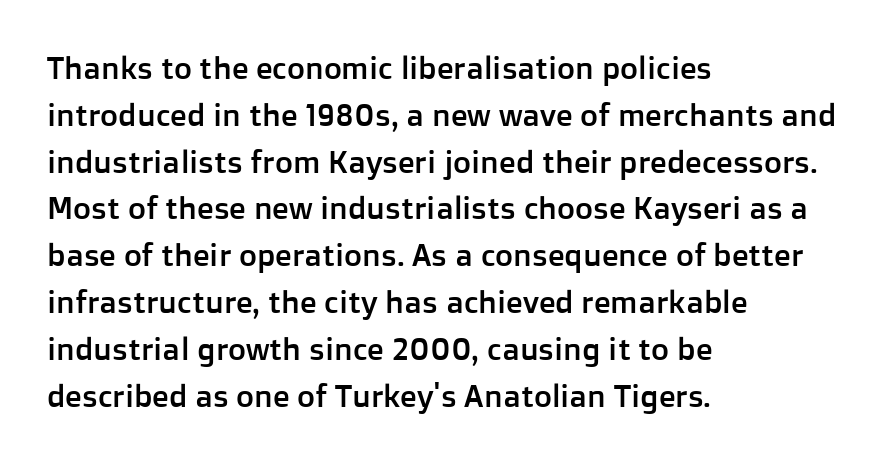
The image shows 31 px sans-serif type, upright; set left-aligned, normal line spacing (1.51x), normal letter spacing, not underlined; low stroke contrast and a medium x-height.
